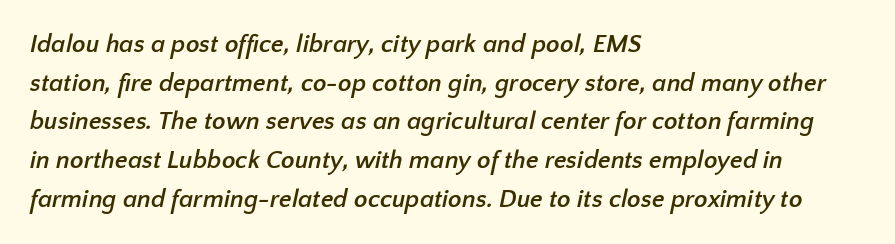
Q: Is the text bold? A: Yes.
Q: Is the text underlined? A: No.
Q: How is the paragraph aligned? A: Left-aligned.
Q: Is the spacing between letters normal or unusually wide? A: Normal.
Q: Is the spacing between lines tight, normal or loose? A: Normal.
